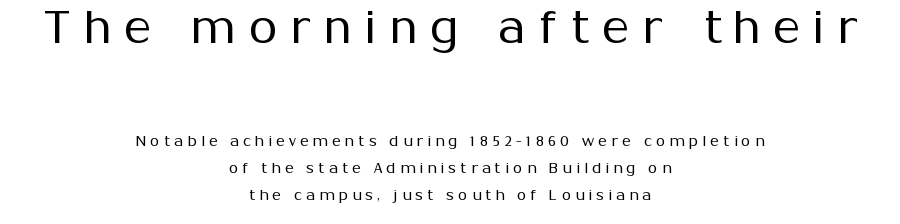
The letters are spread apart with noticeably loose tracking. Are there feet on the stems? There aren't — it's a sans. Unmarked baselines from the first word to the last. Ink coverage per letter is moderate at most.
